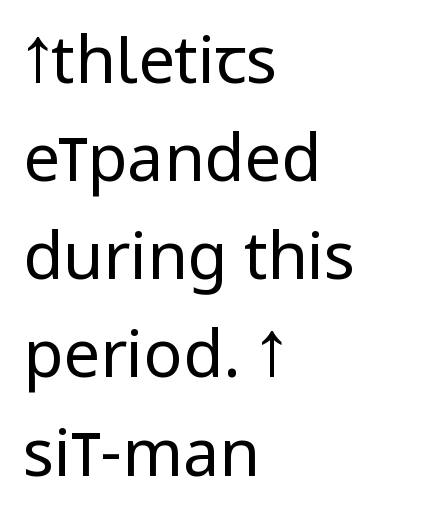
{"serif": "no", "italic": "no", "bold": "no", "weight": "regular", "width": "condensed", "stroke_contrast": "low", "underline": "no", "align": "left", "line_spacing": "normal", "line_spacing_ratio": 1.51, "letter_spacing": "normal", "letter_spacing_em": 0.0, "glyph_px": 65}
